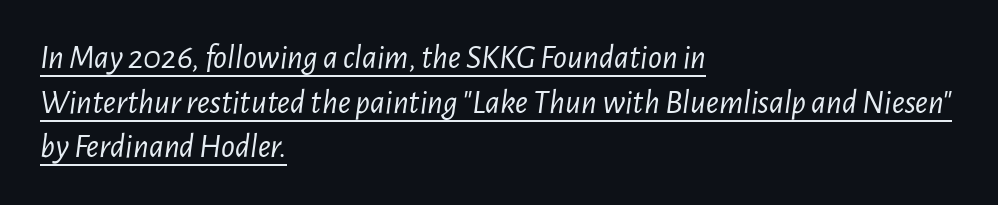
{"italic": "yes", "lean": "right", "slant_degrees": 7, "bold": "no", "weight": "light", "width": "condensed", "stroke_contrast": "low", "x_height": "medium", "monospaced": "no", "underline": "yes", "align": "left", "line_spacing": "normal", "line_spacing_ratio": 1.31, "letter_spacing": "normal", "letter_spacing_em": 0.0, "glyph_px": 34}
